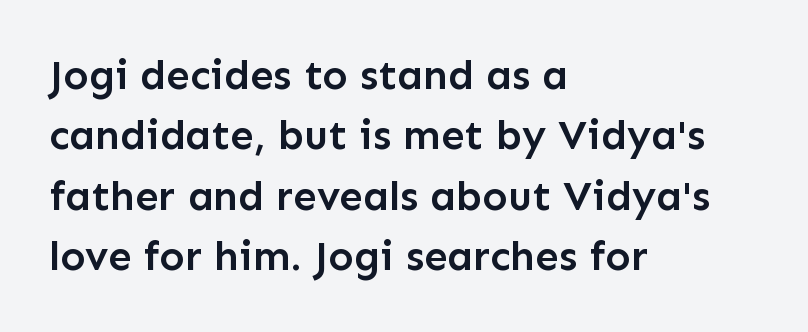
The image shows 42 px semibold sans-serif type, upright; set left-aligned, normal line spacing (1.44x), normal letter spacing, not underlined; low stroke contrast and a medium x-height.
